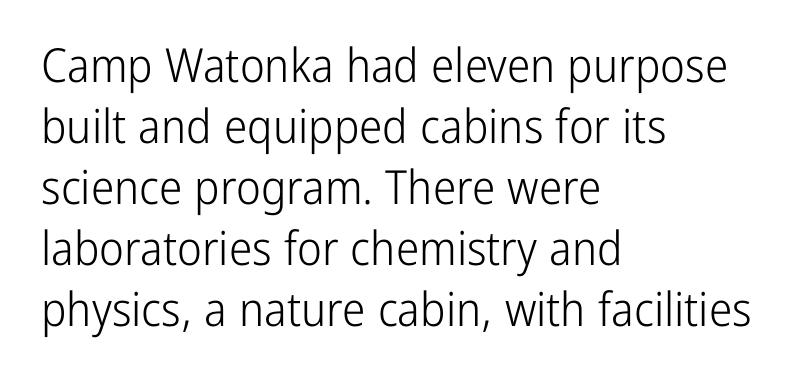
{"serif": "no", "italic": "no", "bold": "no", "weight": "light", "width": "condensed", "stroke_contrast": "low", "x_height": "medium", "monospaced": "no", "underline": "no", "align": "left", "line_spacing": "normal", "line_spacing_ratio": 1.3, "letter_spacing": "normal", "letter_spacing_em": 0.0, "glyph_px": 47}
